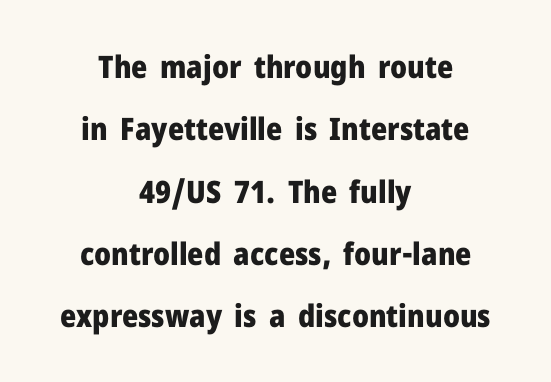
{"serif": "no", "italic": "no", "bold": "yes", "weight": "heavy", "width": "normal", "stroke_contrast": "low", "x_height": "medium", "monospaced": "no", "underline": "no", "align": "center", "line_spacing": "loose", "line_spacing_ratio": 2.01, "letter_spacing": "normal", "letter_spacing_em": 0.0, "glyph_px": 31}
